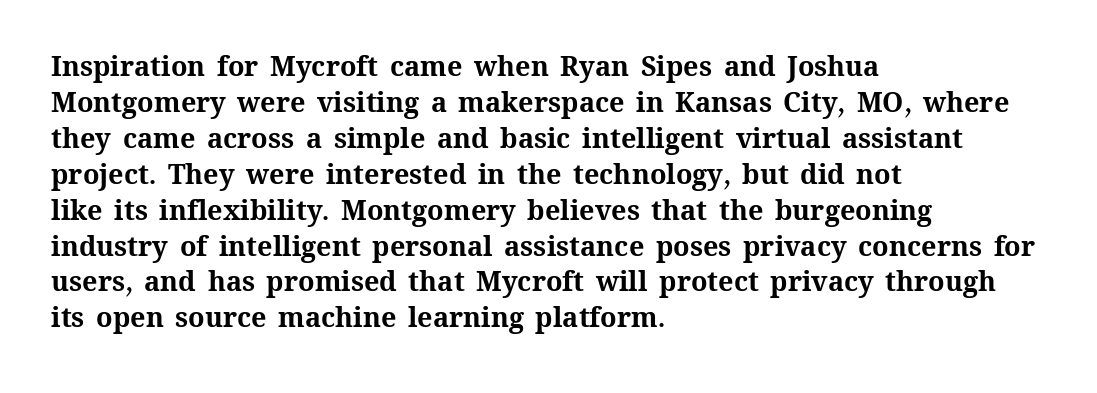
Q: Is the text bold? A: Yes.
Q: Is the text italic (slanted)? A: No, it is upright.
Q: Is the text underlined? A: No.
Q: How is the paragraph aligned? A: Left-aligned.
Q: Is the spacing between letters normal or unusually wide? A: Normal.
Q: Is the spacing between lines tight, normal or loose? A: Normal.
